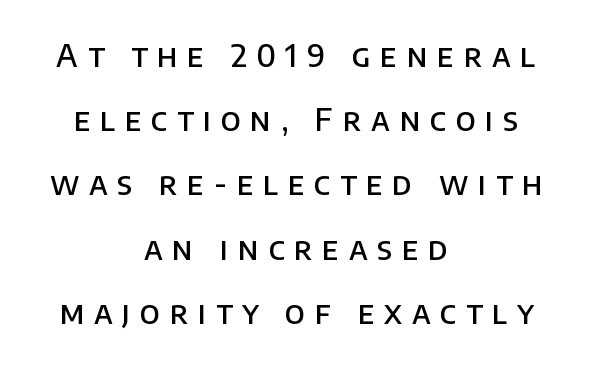
Q: Is the text bold? A: Semi-bold.
Q: Is the text italic (slanted)? A: No, it is upright.
Q: Is the typeface a serif or a sans-serif typeface? A: Sans-serif.
Q: Is the text underlined? A: No.
Q: How is the paragraph aligned? A: Centered.
Q: Is the spacing between letters normal or unusually wide? A: Unusually wide.
Q: Is the spacing between lines tight, normal or loose? A: Loose.
Q: Width (condensed, normal, or wide)? A: Normal.
Q: Stroke contrast? A: Low.
Q: x-height? A: Large.
Q: Monospaced? A: No.
